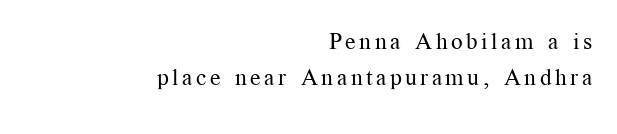
The image shows 23 px text type, upright; set right-aligned, normal line spacing (1.55x), not underlined.
